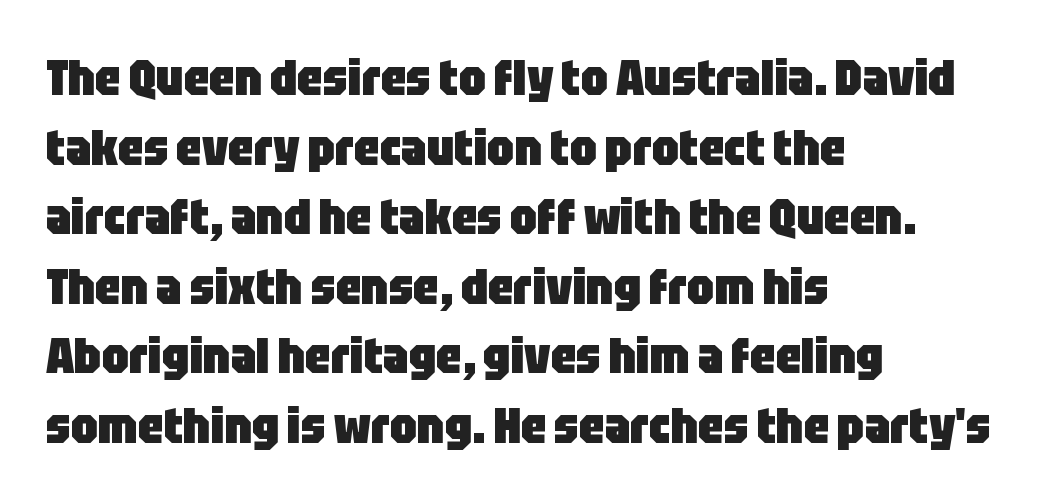
The image shows 49 px heavy, condensed sans-serif type, upright; set left-aligned, normal line spacing (1.42x), normal letter spacing, not underlined; low stroke contrast and a large x-height.
